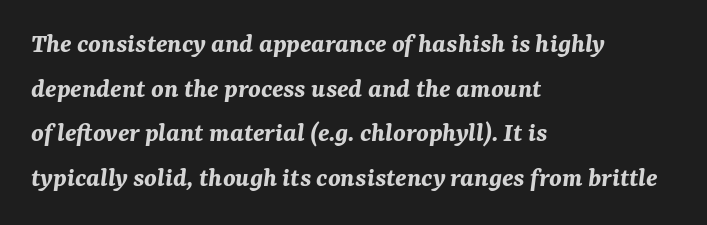
Each letter keeps its own natural width here, so spacing adapts to shape. The vertical gap from one line to the next is medium. Words float on clear page, feet unadorned. The paragraph has a hard left edge and a soft right edge. Tracking value appears to be zero — textbook default spacing. Rendered with sloped, italic letterforms.
